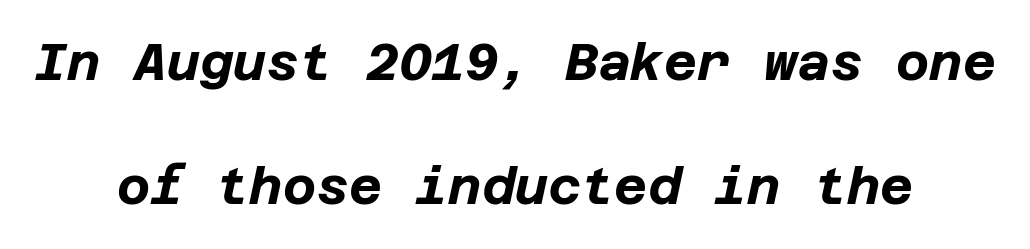
The image shows 51 px bold type, italic (leaning right); set centered, loose line spacing (2.44x), normal letter spacing, not underlined; low stroke contrast and a large x-height.
